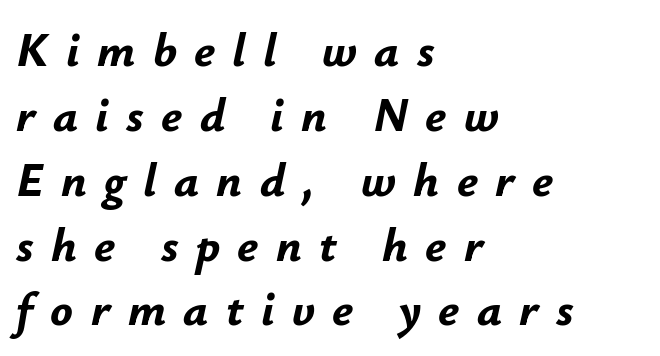
Q: Is the text bold? A: Yes.
Q: Is the text italic (slanted)? A: Yes, it leans right by about 12 degrees.
Q: Is the text underlined? A: No.
Q: How is the paragraph aligned? A: Left-aligned.
Q: Is the spacing between letters normal or unusually wide? A: Unusually wide.
Q: Is the spacing between lines tight, normal or loose? A: Normal.
Q: Width (condensed, normal, or wide)? A: Normal.
Q: Stroke contrast? A: Low.
Q: x-height? A: Small.
Q: Monospaced? A: No.
